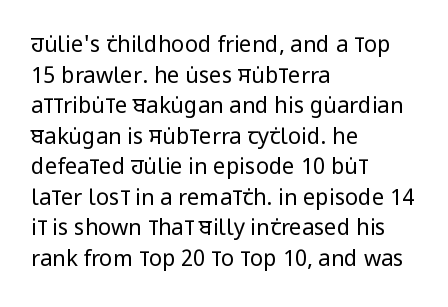
Q: Is the text bold? A: No.
Q: Is the text italic (slanted)? A: No, it is upright.
Q: Is the text underlined? A: No.
Q: How is the paragraph aligned? A: Left-aligned.
Q: Is the spacing between letters normal or unusually wide? A: Normal.
Q: Is the spacing between lines tight, normal or loose? A: Normal.
